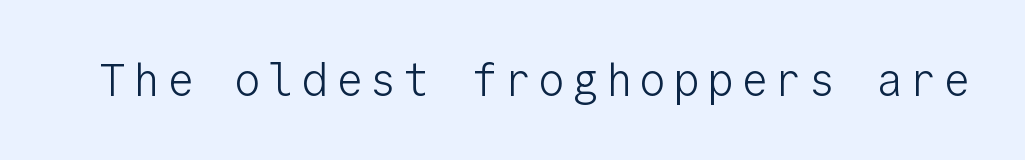
Counters stay open thanks to moderate or lighter strokes. Here the designer chose a console-style face with uniform glyph widths. Posture: vertical. Has an underline been added? It has not. Regarding serifs, this sample does without them.
